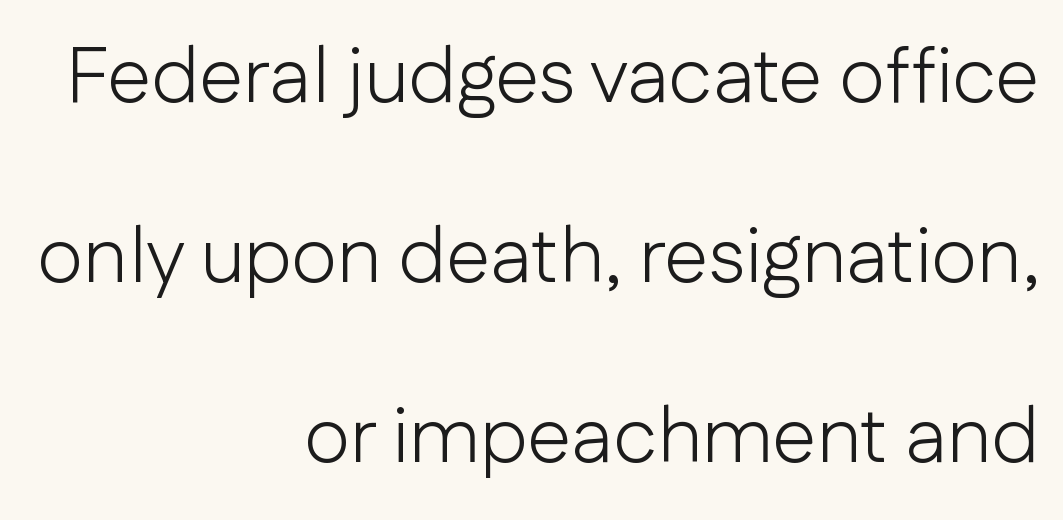
Q: Is the text bold? A: No.
Q: Is the text italic (slanted)? A: No, it is upright.
Q: Is the typeface a serif or a sans-serif typeface? A: Sans-serif.
Q: Is the text underlined? A: No.
Q: How is the paragraph aligned? A: Right-aligned.
Q: Is the spacing between letters normal or unusually wide? A: Normal.
Q: Is the spacing between lines tight, normal or loose? A: Loose.
Q: Width (condensed, normal, or wide)? A: Normal.
Q: Stroke contrast? A: Low.
Q: x-height? A: Medium.
Q: Monospaced? A: No.
